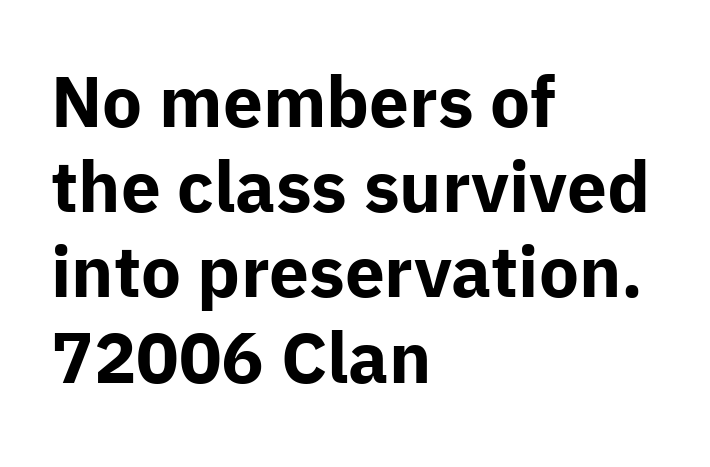
The rendering uses natural spacing where letterforms have individual widths. In terms of letterspacing, this is plain default setting. The font family rendered here belongs to the sans-serif group. Summary of weight: heavy, a full bold. The strip under each line holds only bare page. Typeset ragged right — the left edge is the straight one.
